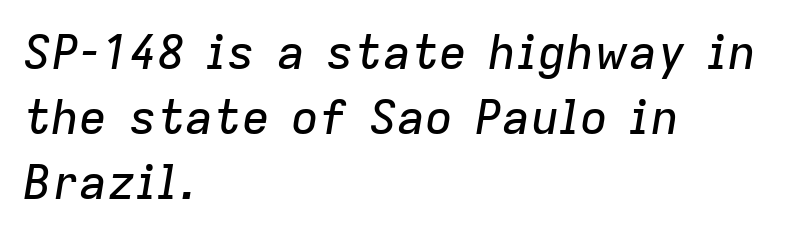
The image shows 47 px text type, italic (leaning right); set left-aligned, normal line spacing (1.38x), normal letter spacing, not underlined; low stroke contrast and a medium x-height.
